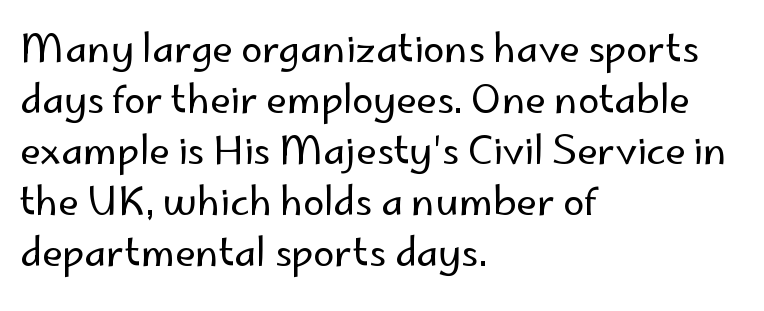
Q: Is the text bold? A: No.
Q: Is the text italic (slanted)? A: No, it is upright.
Q: Is the typeface a serif or a sans-serif typeface? A: Sans-serif.
Q: Is the text underlined? A: No.
Q: How is the paragraph aligned? A: Left-aligned.
Q: Is the spacing between letters normal or unusually wide? A: Normal.
Q: Is the spacing between lines tight, normal or loose? A: Normal.
Q: Width (condensed, normal, or wide)? A: Normal.
Q: Stroke contrast? A: Low.
Q: x-height? A: Small.
Q: Monospaced? A: No.
